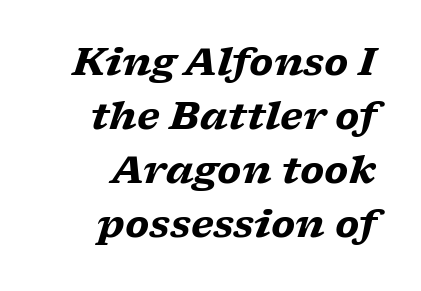
Q: Is the text bold? A: Yes.
Q: Is the text italic (slanted)? A: Yes, it leans right by about 17 degrees.
Q: Is the typeface a serif or a sans-serif typeface? A: Serif.
Q: Is the text underlined? A: No.
Q: How is the paragraph aligned? A: Right-aligned.
Q: Is the spacing between letters normal or unusually wide? A: Normal.
Q: Is the spacing between lines tight, normal or loose? A: Normal.
Q: Width (condensed, normal, or wide)? A: Wide.
Q: Stroke contrast? A: Low.
Q: x-height? A: Medium.
Q: Monospaced? A: No.
